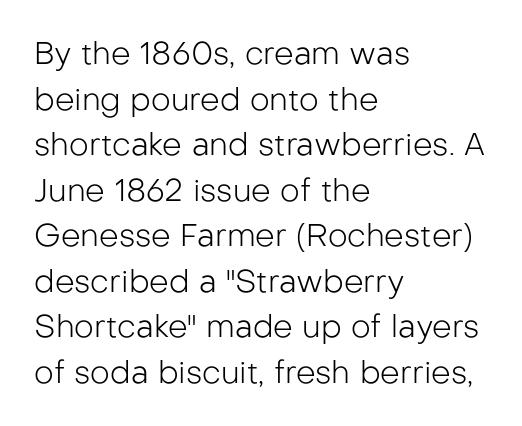
This reads as an unemphasized weight, regular at the heaviest. In CSS terms this would be text-align: left. This rendering leaves character spacing at its baseline value. Vertical spacing — default.
